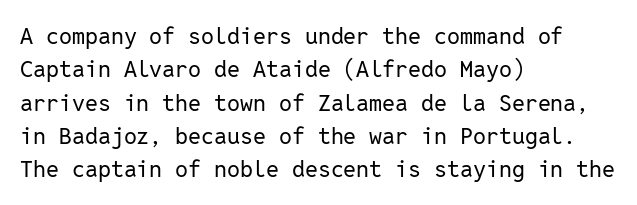
How would I describe the line gaps? Plain and ordinary. Just letters on the line, the space beneath them empty. Alignment: flush left. In terms of posture, this sample is upright.
